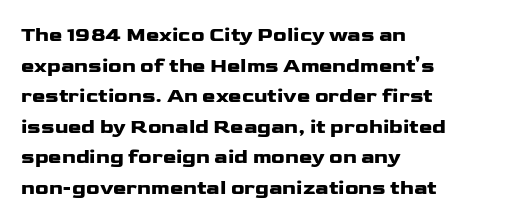
Posture: upright roman. Where is the straight margin? On the left. The passage shown stacks its lines at a standard gap. The passage shown is not underscored anywhere. The tracking reads as untouched default to a designer's eye.
